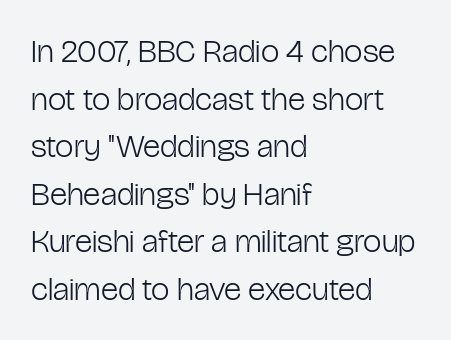
{"serif": "no", "italic": "no", "bold": "no", "weight": "light", "width": "condensed", "stroke_contrast": "low", "x_height": "medium", "monospaced": "no", "underline": "no", "align": "left", "line_spacing": "normal", "line_spacing_ratio": 1.44, "letter_spacing": "normal", "letter_spacing_em": 0.0, "glyph_px": 33}
